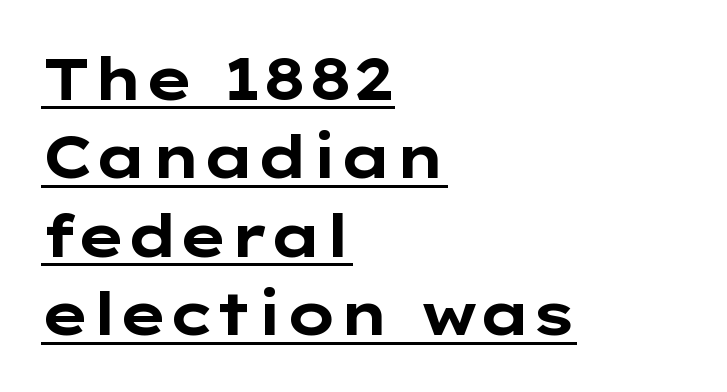
{"serif": "no", "italic": "no", "bold": "yes", "weight": "bold", "width": "wide", "stroke_contrast": "low", "x_height": "medium", "monospaced": "no", "underline": "yes", "align": "left", "line_spacing": "normal", "line_spacing_ratio": 1.33, "letter_spacing": "normal", "letter_spacing_em": 0.0, "glyph_px": 59}
